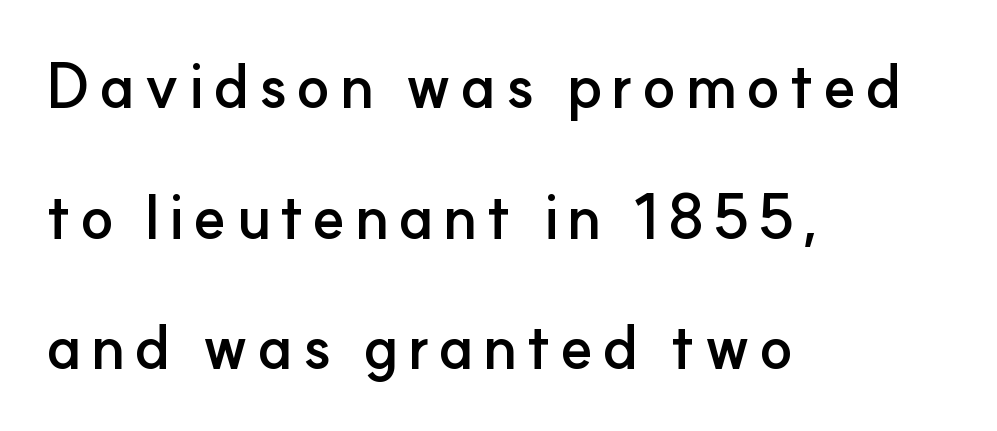
The image shows 61 px semibold sans-serif type, upright; set left-aligned, loose line spacing (2.14x), not underlined; low stroke contrast and a small x-height.
